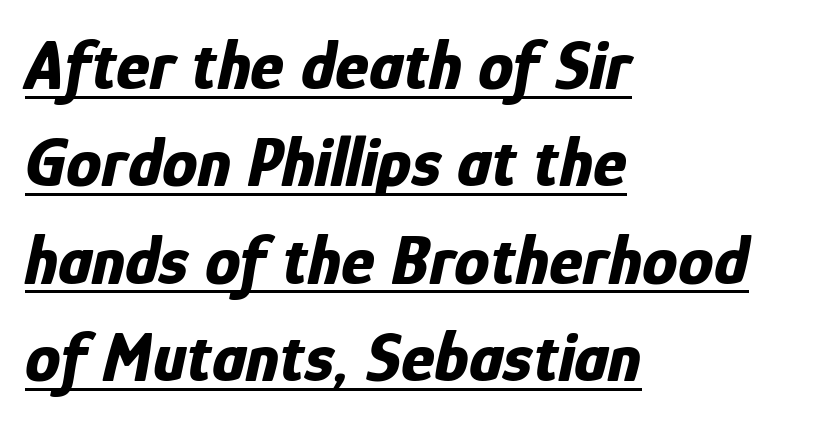
The image shows 71 px bold, condensed type, italic (leaning right); set left-aligned, normal line spacing (1.37x), normal letter spacing, underlined; low stroke contrast and a medium x-height.
